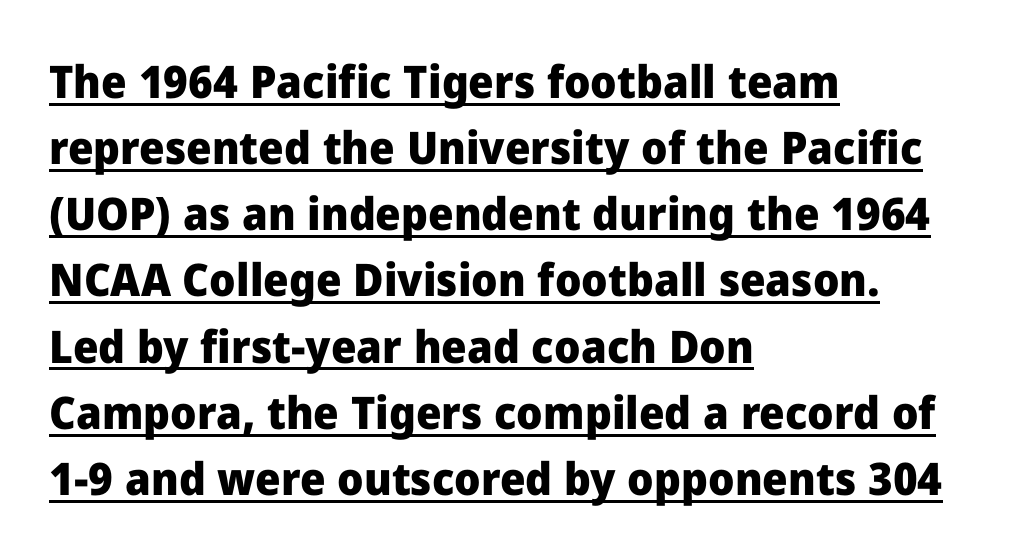
Q: Is the text bold? A: Yes.
Q: Is the text italic (slanted)? A: No, it is upright.
Q: Is the typeface a serif or a sans-serif typeface? A: Sans-serif.
Q: Is the text underlined? A: Yes.
Q: How is the paragraph aligned? A: Left-aligned.
Q: Is the spacing between letters normal or unusually wide? A: Normal.
Q: Is the spacing between lines tight, normal or loose? A: Normal.
Q: Width (condensed, normal, or wide)? A: Normal.
Q: Stroke contrast? A: Low.
Q: x-height? A: Medium.
Q: Monospaced? A: No.
